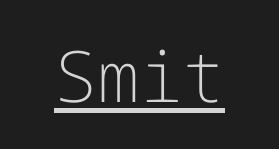
{"serif": "no", "italic": "no", "bold": "no", "weight": "light", "width": "normal", "stroke_contrast": "low", "x_height": "medium", "underline": "yes", "letter_spacing": "normal", "letter_spacing_em": 0.0, "glyph_px": 71}
